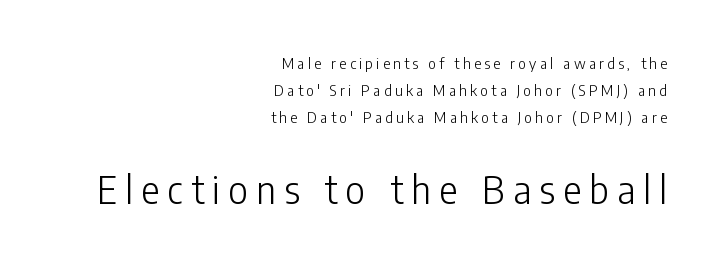
Q: Is the text bold? A: No.
Q: Is the text italic (slanted)? A: No, it is upright.
Q: Is the typeface a serif or a sans-serif typeface? A: Sans-serif.
Q: Is the text underlined? A: No.
Q: How is the paragraph aligned? A: Right-aligned.
Q: Is the spacing between letters normal or unusually wide? A: Unusually wide.
Q: Which block of text is set in a larger size, the first (top) or the second (bottom)? A: The second (bottom) one.
Q: Width (condensed, normal, or wide)? A: Condensed.
Q: Stroke contrast? A: Low.
Q: x-height? A: Medium.
Q: Monospaced? A: No.
